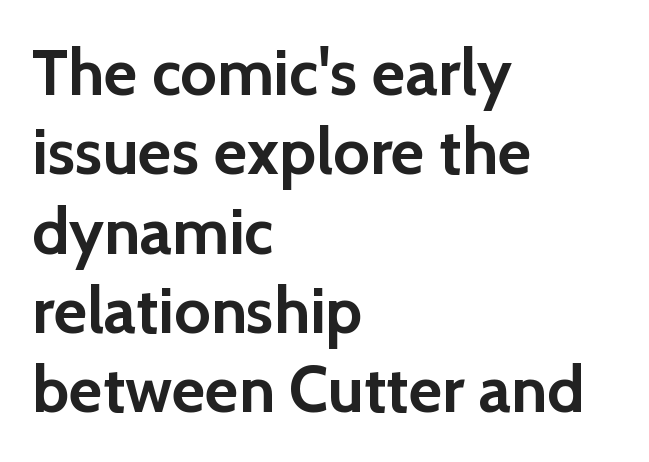
Reading down the block, your eye returns to a fixed left position each line. The face used here is proportionally spaced, like ordinary book or web type. Here the glyphs are tracked normally, forming tight word shapes. The lettering stays uniformly vertical, giving the passage a roman look. The text was rendered using a sans face with plain stroke endings.
